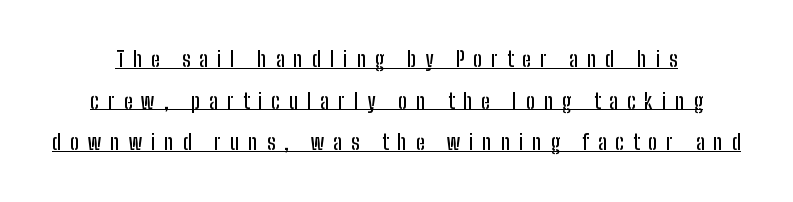
{"italic": "no", "underline": "yes", "line_spacing": "loose", "line_spacing_ratio": 1.98, "letter_spacing": "wide", "letter_spacing_em": 0.43, "glyph_px": 21}
